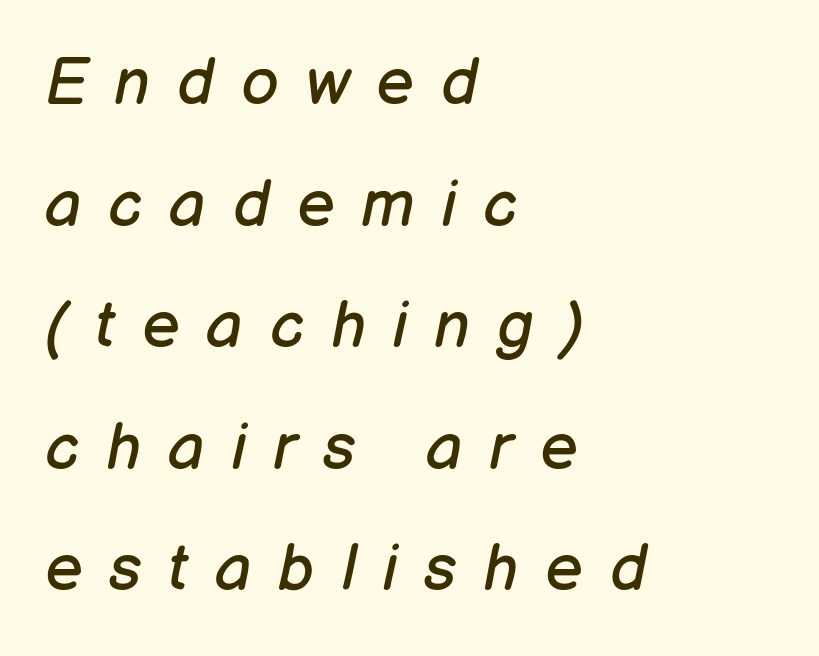
The passage shown is typed in a proportional face where columns would drift. This sample is left-justified, so line endings fall wherever the words run out. A light-to-regular cut is what we see here. Observe the lean: these are italic letterforms.
